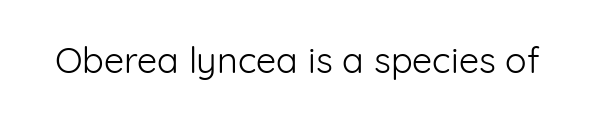
{"serif": "no", "italic": "no", "bold": "no", "weight": "light", "width": "normal", "stroke_contrast": "low", "x_height": "medium", "monospaced": "no", "underline": "no", "letter_spacing": "normal", "letter_spacing_em": 0.0, "glyph_px": 36}
